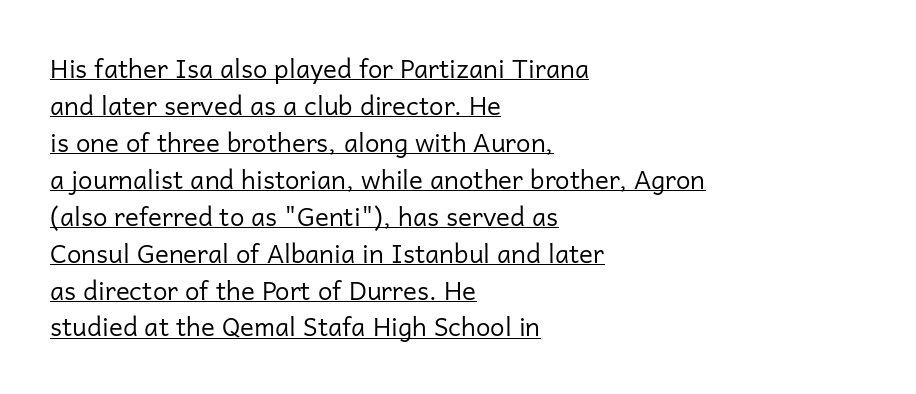
Q: Is the text bold? A: No.
Q: Is the text italic (slanted)? A: No, it is upright.
Q: Is the text underlined? A: Yes.
Q: How is the paragraph aligned? A: Left-aligned.
Q: Is the spacing between letters normal or unusually wide? A: Normal.
Q: Is the spacing between lines tight, normal or loose? A: Normal.
